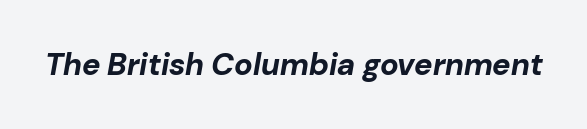
Q: Is the text bold? A: Yes.
Q: Is the text italic (slanted)? A: Yes, it leans right by about 10 degrees.
Q: Is the text underlined? A: No.
Q: Is the spacing between letters normal or unusually wide? A: Normal.
Q: Width (condensed, normal, or wide)? A: Normal.
Q: Stroke contrast? A: Low.
Q: x-height? A: Medium.
Q: Monospaced? A: No.
